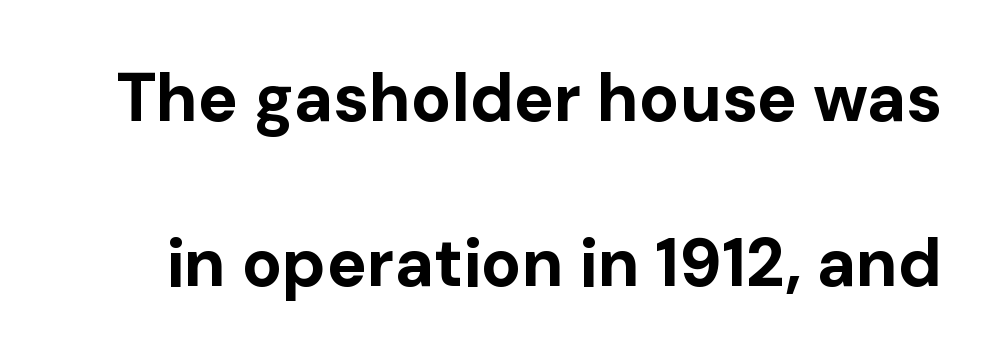
{"serif": "no", "italic": "no", "bold": "yes", "weight": "bold", "width": "normal", "stroke_contrast": "low", "x_height": "medium", "monospaced": "no", "underline": "no", "line_spacing": "loose", "line_spacing_ratio": 2.46, "letter_spacing": "normal", "letter_spacing_em": 0.0, "glyph_px": 67}
